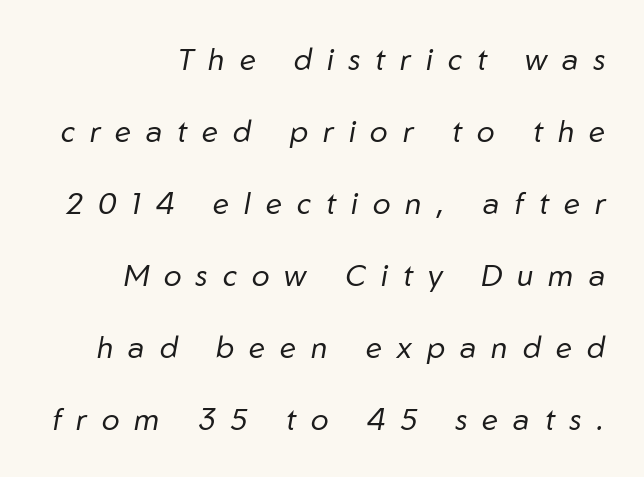
Note the varied advance widths — an 'i' is clearly narrower than an 'm'. One-word summary of the alignment: right. Summary of vertical rhythm: relaxed, with wide interline spacing. Bare-footed words on every line. An italicized treatment has been applied to the whole sample. Unbolded letterforms with no extra heft.
